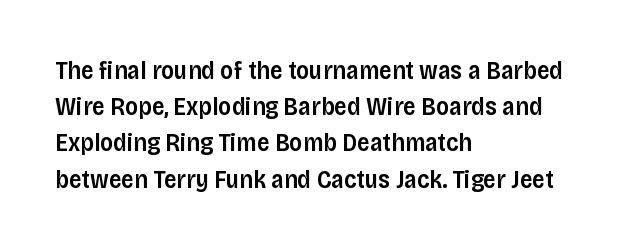
Q: Is the text bold? A: Semi-bold.
Q: Is the text italic (slanted)? A: No, it is upright.
Q: Is the text underlined? A: No.
Q: How is the paragraph aligned? A: Left-aligned.
Q: Is the spacing between letters normal or unusually wide? A: Normal.
Q: Is the spacing between lines tight, normal or loose? A: Normal.
